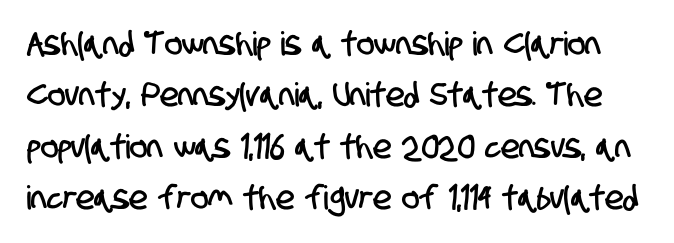
The image shows 33 px condensed sans-serif type; set normal line spacing (1.56x), normal letter spacing, not underlined; low stroke contrast and a large x-height.
